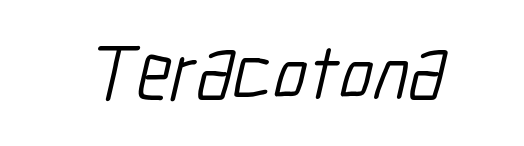
Q: Is the text bold? A: No.
Q: Is the typeface a serif or a sans-serif typeface? A: Sans-serif.
Q: Is the text underlined? A: No.
Q: Is the spacing between letters normal or unusually wide? A: Normal.
Q: Width (condensed, normal, or wide)? A: Condensed.
Q: Stroke contrast? A: Low.
Q: x-height? A: Medium.
Q: Monospaced? A: No.
